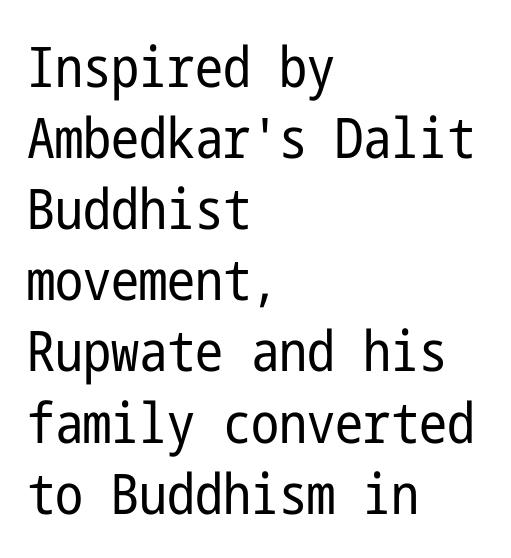
The image shows 56 px regular-weight, condensed sans-serif type, upright; set left-aligned, normal line spacing (1.27x), normal letter spacing, not underlined; low stroke contrast and a medium x-height.
